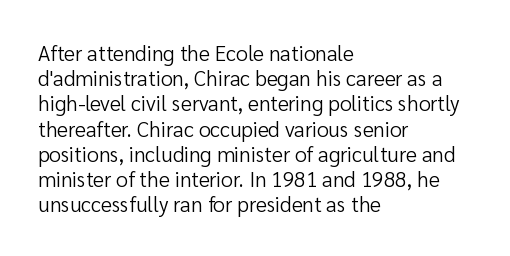
The letterforms sit shoulder to shoulder at normal distance. Typeset ragged right — the left edge is the straight one. The lettering holds an erect, upright posture throughout. Vertical stems look standard width or narrower in stroke. Beneath every word, the page is bare.
